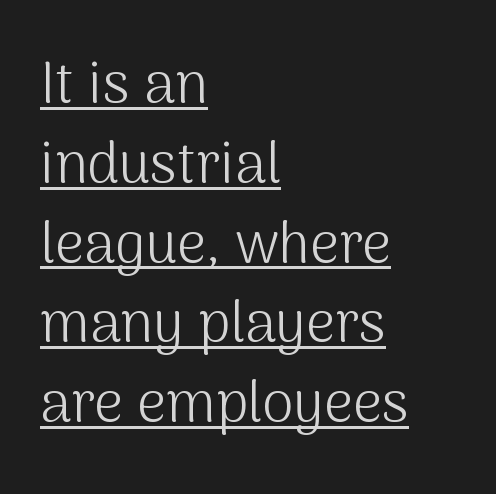
Q: Is the text bold? A: No.
Q: Is the text italic (slanted)? A: No, it is upright.
Q: Is the typeface a serif or a sans-serif typeface? A: Sans-serif.
Q: Is the text underlined? A: Yes.
Q: How is the paragraph aligned? A: Left-aligned.
Q: Is the spacing between letters normal or unusually wide? A: Normal.
Q: Is the spacing between lines tight, normal or loose? A: Normal.
Q: Width (condensed, normal, or wide)? A: Normal.
Q: Stroke contrast? A: Medium.
Q: x-height? A: Medium.
Q: Monospaced? A: No.
